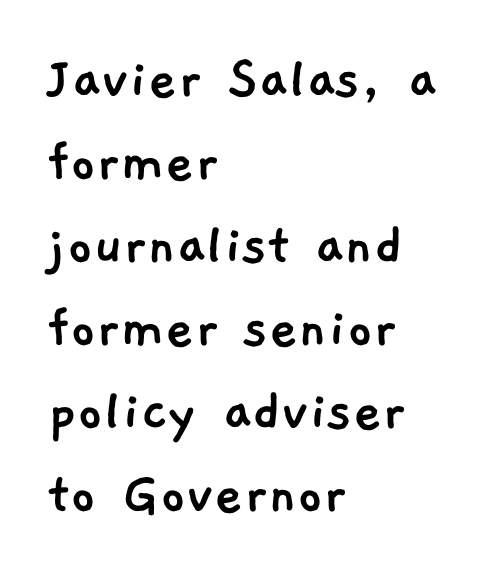
{"serif": "no", "width": "normal", "stroke_contrast": "low", "x_height": "medium", "monospaced": "no", "underline": "no", "align": "left", "line_spacing": "normal", "line_spacing_ratio": 1.34, "letter_spacing": "normal", "letter_spacing_em": 0.0, "glyph_px": 62}
